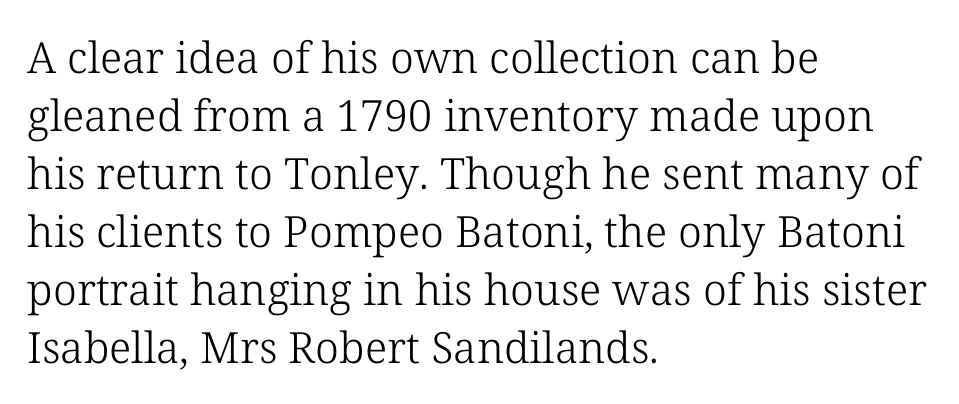
Stroke terminals: seriffed. The line texture is even and compact thanks to regular tracking. No word sits above an underline. Style check: upright.
